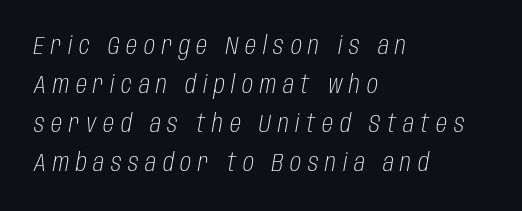
The image shows 25 px text type, italic (leaning right); set left-aligned, normal line spacing (1.56x), unusually wide letter spacing (+0.27 em), not underlined.
